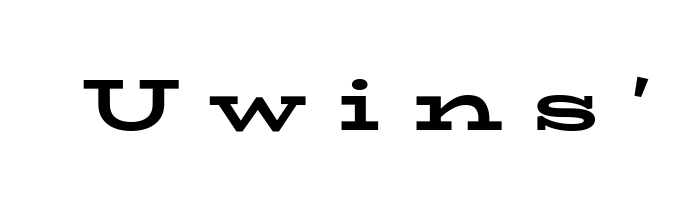
The image shows 72 px bold, wide serif type, upright; set unusually wide letter spacing (+0.41 em), not underlined; low stroke contrast and a medium x-height.
